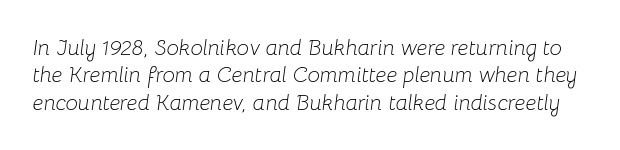
The image shows 22 px text type, italic (leaning right); set normal line spacing (1.25x), normal letter spacing, not underlined.
